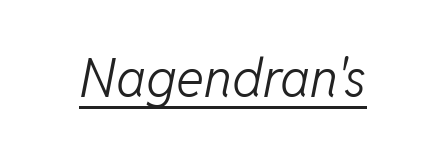
Tall strokes in this sample are angled rather than plumb. In designer terms, the underline attribute is active on this setting. This sample has the flowing, uneven cadence of proportional lettering. Summary of weight: not heavy and not bold.
